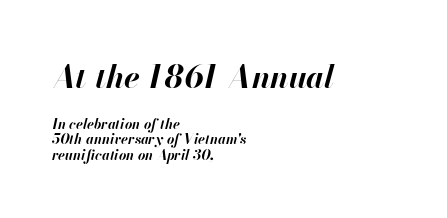
Q: Is the text bold? A: Yes.
Q: Is the text italic (slanted)? A: Yes, it leans right by about 13 degrees.
Q: Is the text underlined? A: No.
Q: How is the paragraph aligned? A: Left-aligned.
Q: Is the spacing between letters normal or unusually wide? A: Normal.
Q: Is the spacing between lines tight, normal or loose? A: Tight.
Q: Which block of text is set in a larger size, the first (top) or the second (bottom)? A: The first (top) one.
Q: Width (condensed, normal, or wide)? A: Normal.
Q: Stroke contrast? A: High.
Q: x-height? A: Small.
Q: Monospaced? A: No.
